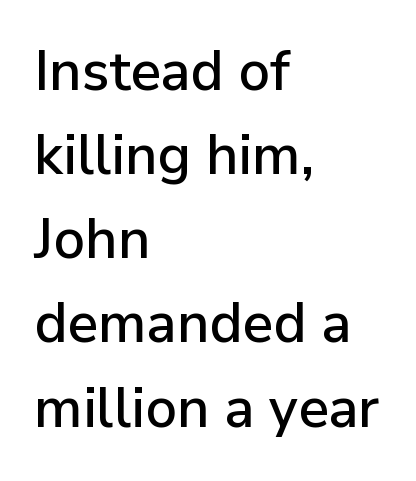
{"serif": "no", "italic": "no", "width": "normal", "stroke_contrast": "low", "x_height": "medium", "monospaced": "no", "underline": "no", "align": "left", "line_spacing": "normal", "line_spacing_ratio": 1.53, "letter_spacing": "normal", "letter_spacing_em": 0.0, "glyph_px": 55}
